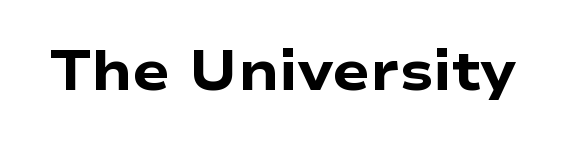
What kind of face is this? One without serifs — a sans. Letters rest on an invisible, unmarked baseline. The horizontal fit of the characters is conventional and even. Here the designer chose a conventional face with non-uniform glyph widths. Stroke thickness is high; the sample reads as a true bold. Designer's note — italics off, roman on.
